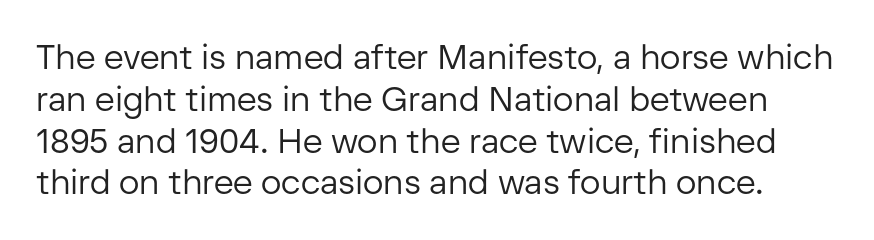
Q: Is the text bold? A: No.
Q: Is the text italic (slanted)? A: No, it is upright.
Q: Is the typeface a serif or a sans-serif typeface? A: Sans-serif.
Q: Is the text underlined? A: No.
Q: Is the spacing between letters normal or unusually wide? A: Normal.
Q: Width (condensed, normal, or wide)? A: Normal.
Q: Stroke contrast? A: Low.
Q: x-height? A: Medium.
Q: Monospaced? A: No.
